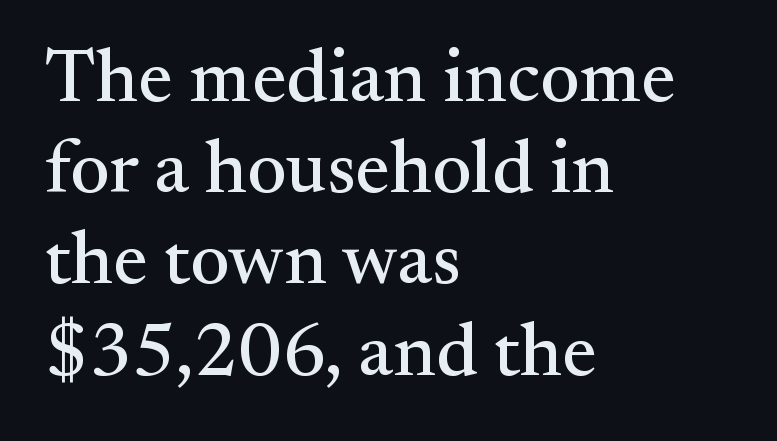
The image shows 76 px serif type, upright; set left-aligned, line spacing 1.2x, normal letter spacing, not underlined; medium stroke contrast and a small x-height.
